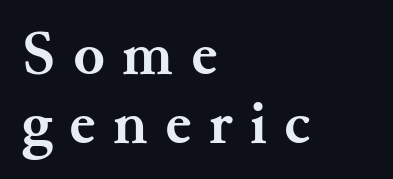
The specimen reads as upright at a glance. The rendering anchors every line to the left-hand side. A full-strength bold gives these letters their thick strokes. Loose tracking; the words dissolve into strings of separated letters.
